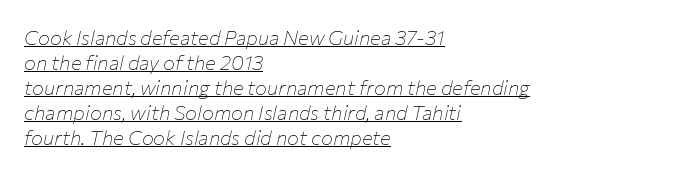
The image shows 20 px text type, italic (leaning right); set left-aligned, normal line spacing (1.25x), normal letter spacing, underlined.
